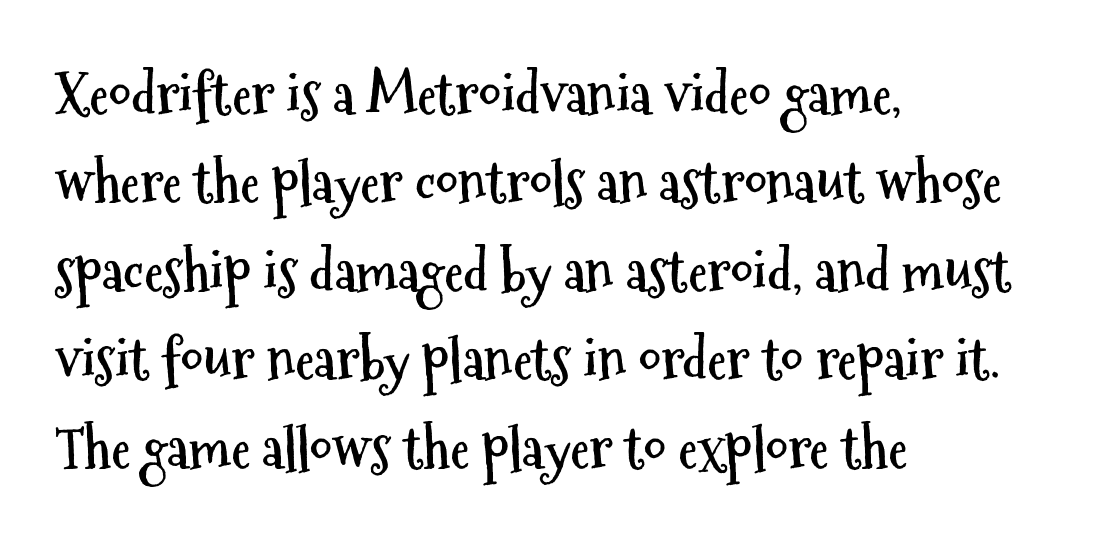
Each letter's strokes conclude bluntly, with no projecting serifs. The face used here is proportionally spaced, like ordinary book or web type. The text block is weighted toward the left margin, trailing off unevenly rightward. The characters look thick and weighty, a clear bold.
